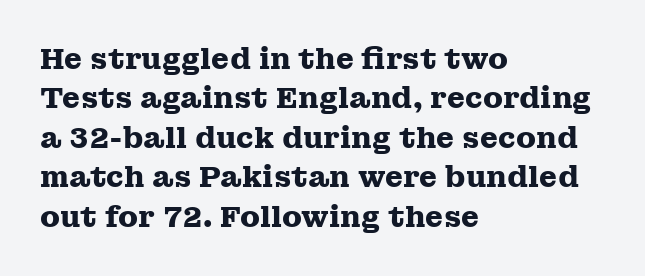
The image shows 29 px heavy, wide serif type, upright; set left-aligned, normal line spacing (1.36x), normal letter spacing, not underlined; medium stroke contrast and a medium x-height.
